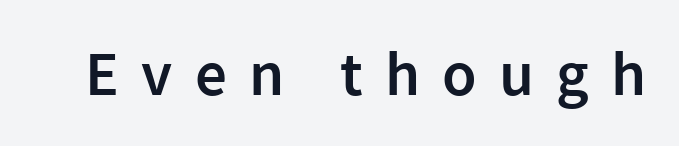
Q: Is the text bold? A: Semi-bold.
Q: Is the text italic (slanted)? A: No, it is upright.
Q: Is the typeface a serif or a sans-serif typeface? A: Sans-serif.
Q: Is the text underlined? A: No.
Q: Is the spacing between letters normal or unusually wide? A: Unusually wide.
Q: Width (condensed, normal, or wide)? A: Normal.
Q: x-height? A: Medium.
Q: Monospaced? A: No.
